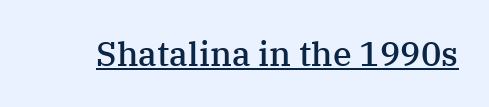
Glance below the letters and you will spot a drawn line. Strokes here are thickened, but only to semibold level. Note the varied advance widths — an 'i' is clearly narrower than an 'm'. Vertical strokes here are truly vertical.
